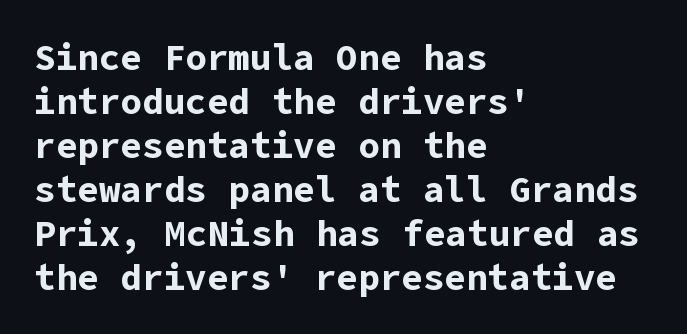
{"serif": "no", "italic": "no", "bold": "yes", "weight": "bold", "width": "normal", "stroke_contrast": "low", "x_height": "medium", "underline": "no", "align": "left", "line_spacing_ratio": 1.22, "letter_spacing": "normal", "letter_spacing_em": 0.0, "glyph_px": 36}
